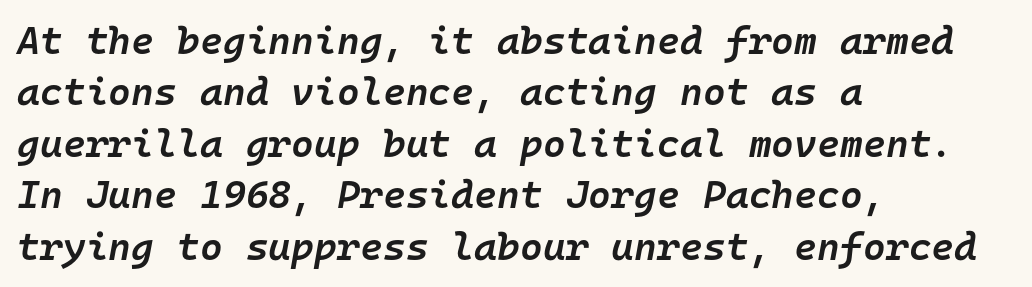
The image shows 39 px semibold type, italic (leaning right), monospaced; set left-aligned, normal line spacing (1.32x), normal letter spacing, not underlined; low stroke contrast and a medium x-height.
